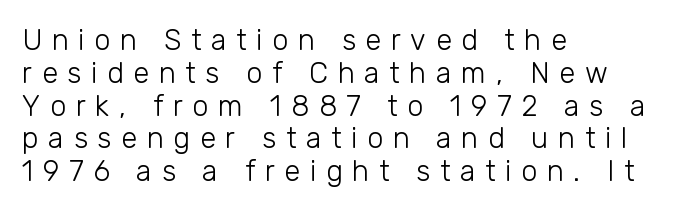
The lines in this sample share a left origin and differ only in where they stop. The strip under each line holds only bare page. Quick note: interline space is minimal. The passage shown is typed in a proportional face where columns would drift.
